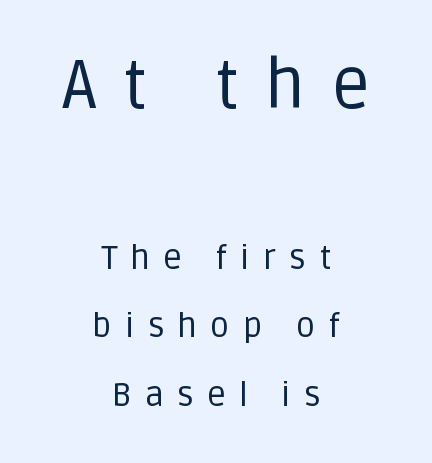
Decoration check: the copy has no underline. The typesetting does not lean heavy: it is not bold. Every character sits straight up, as roman type does. The passage is arranged like a title page — every line centered.
